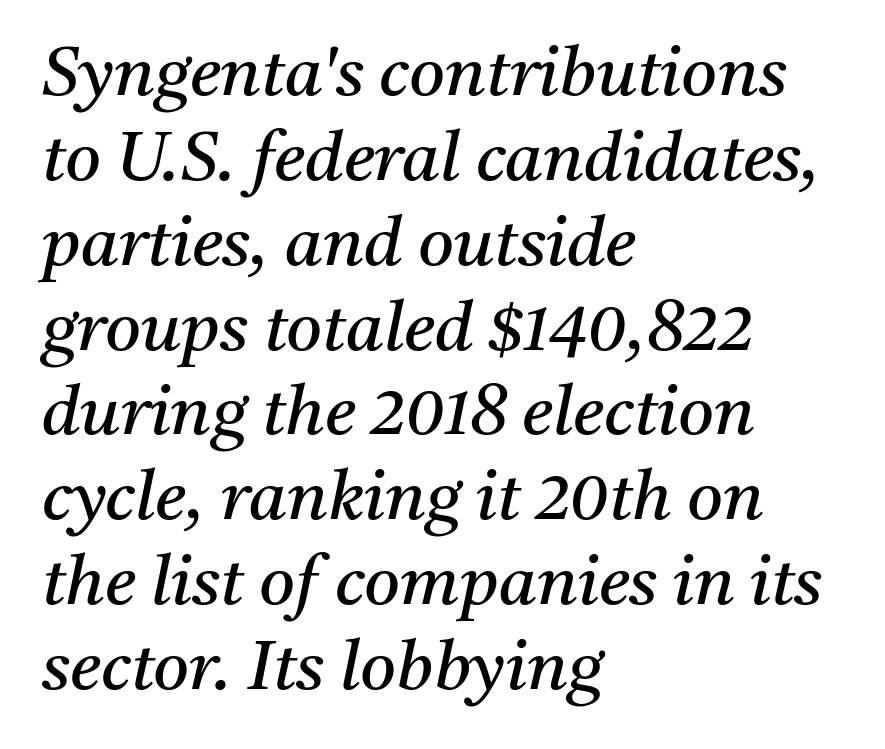
Q: Is the text bold? A: No.
Q: Is the text italic (slanted)? A: Yes, it leans right by about 11 degrees.
Q: Is the typeface a serif or a sans-serif typeface? A: Serif.
Q: Is the text underlined? A: No.
Q: How is the paragraph aligned? A: Left-aligned.
Q: Is the spacing between letters normal or unusually wide? A: Normal.
Q: Width (condensed, normal, or wide)? A: Normal.
Q: Stroke contrast? A: Medium.
Q: x-height? A: Medium.
Q: Monospaced? A: No.
